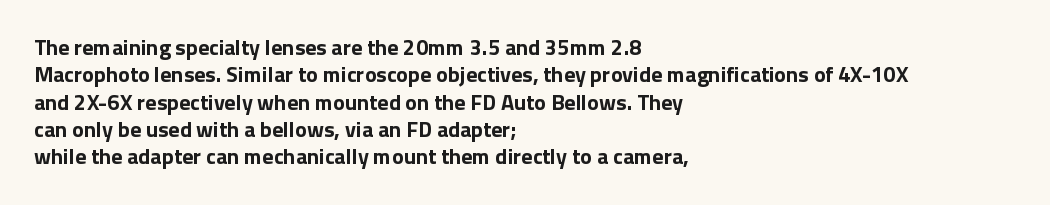
Q: Is the text bold? A: Yes.
Q: Is the text italic (slanted)? A: No, it is upright.
Q: Is the text underlined? A: No.
Q: How is the paragraph aligned? A: Left-aligned.
Q: Is the spacing between letters normal or unusually wide? A: Normal.
